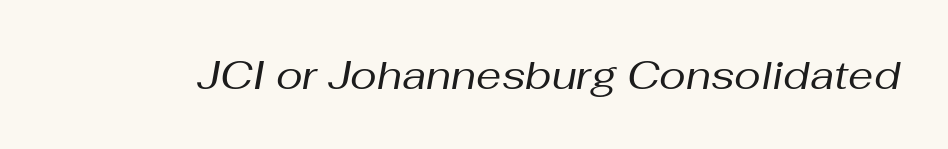
Each row of text sits above clean, open space. This is not heavy type; no bold has been used. Think of a printed novel: that variable character pitch is what you see here. Characters follow at the spacing the type designer built in. The passage shown leans; its letterforms are oblique.
